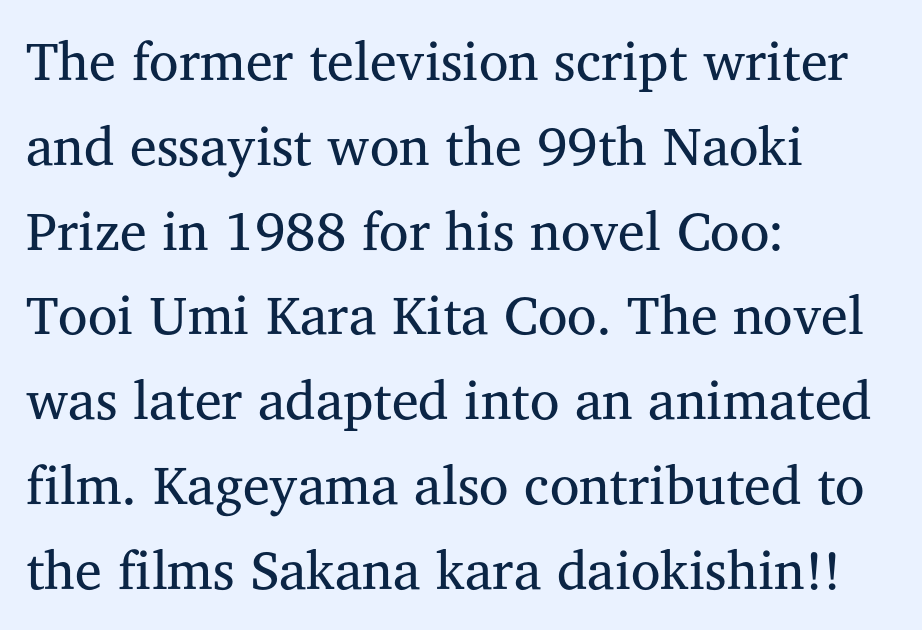
Note: serifs present on the glyphs. Check the space under the baseline: it is left empty. Every character sits straight up, as roman type does. The rendering uses a moderate line-height, typical for paragraphs. The rag falls on the right side of this text block. Spacing verdict: proportional, widths tailored to each character.
